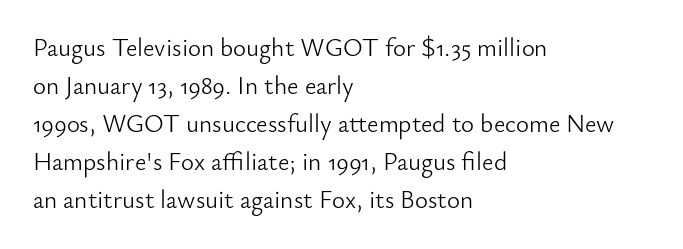
Q: Is the text bold? A: No.
Q: Is the text italic (slanted)? A: No, it is upright.
Q: Is the text underlined? A: No.
Q: How is the paragraph aligned? A: Left-aligned.
Q: Is the spacing between letters normal or unusually wide? A: Normal.
Q: Is the spacing between lines tight, normal or loose? A: Normal.
